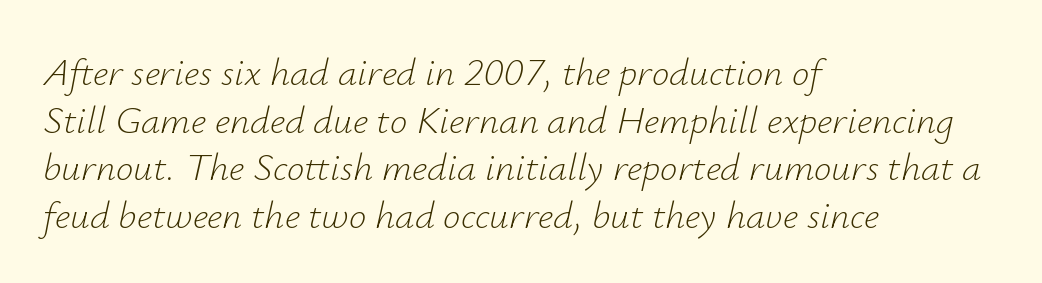
{"italic": "yes", "lean": "right", "slant_degrees": 12, "bold": "no", "weight": "light", "width": "normal", "stroke_contrast": "low", "x_height": "small", "monospaced": "no", "underline": "no", "align": "left", "line_spacing_ratio": 1.22, "letter_spacing": "normal", "letter_spacing_em": 0.0, "glyph_px": 39}
